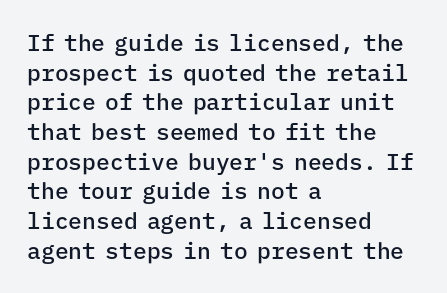
{"italic": "no", "bold": "semi", "underline": "no", "align": "left", "line_spacing": "normal", "line_spacing_ratio": 1.29, "letter_spacing": "normal", "letter_spacing_em": 0.0, "glyph_px": 23}
